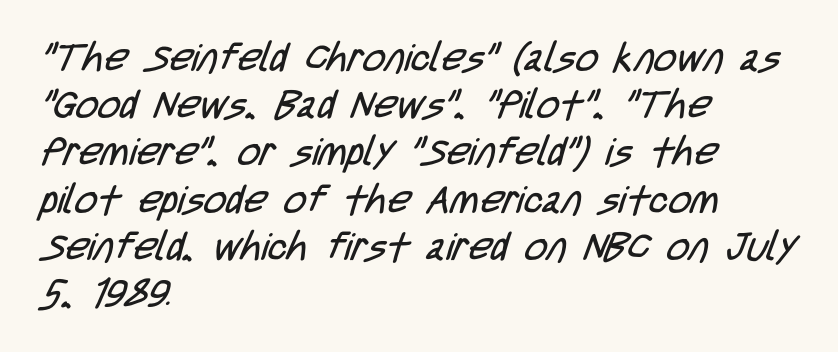
The image shows 39 px regular-weight, condensed sans-serif type; set left-aligned, line spacing 1.21x, normal letter spacing, not underlined; low stroke contrast and a large x-height.
